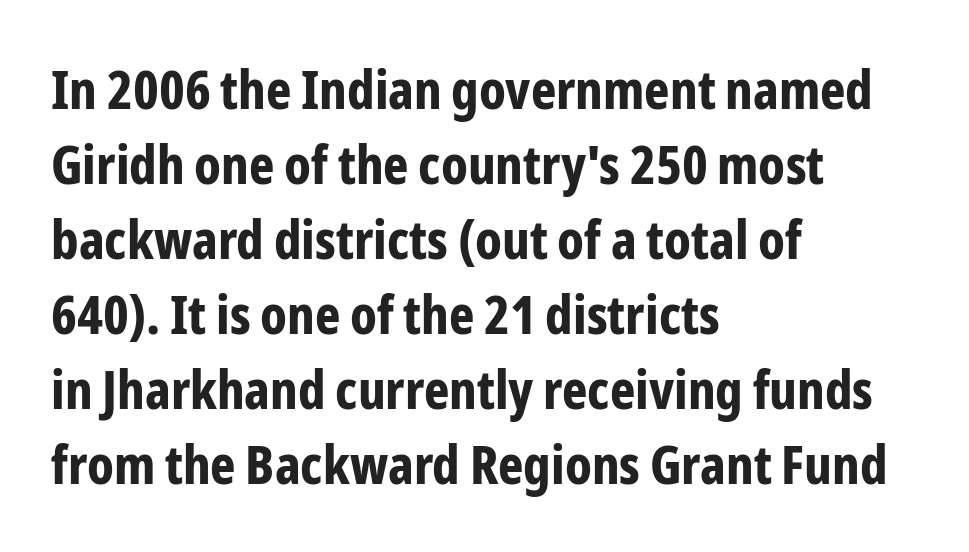
The image shows 54 px bold, condensed sans-serif type, upright; set left-aligned, normal line spacing (1.39x), normal letter spacing, not underlined; low stroke contrast and a medium x-height.
